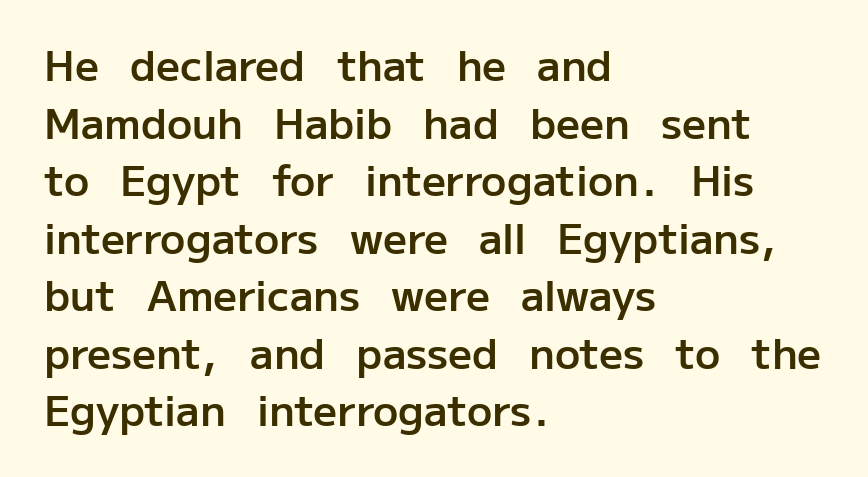
{"serif": "no", "italic": "no", "bold": "semi", "weight": "semibold", "width": "normal", "stroke_contrast": "low", "x_height": "medium", "monospaced": "no", "underline": "no", "align": "left", "line_spacing": "normal", "line_spacing_ratio": 1.37, "letter_spacing": "normal", "letter_spacing_em": 0.0, "glyph_px": 42}
